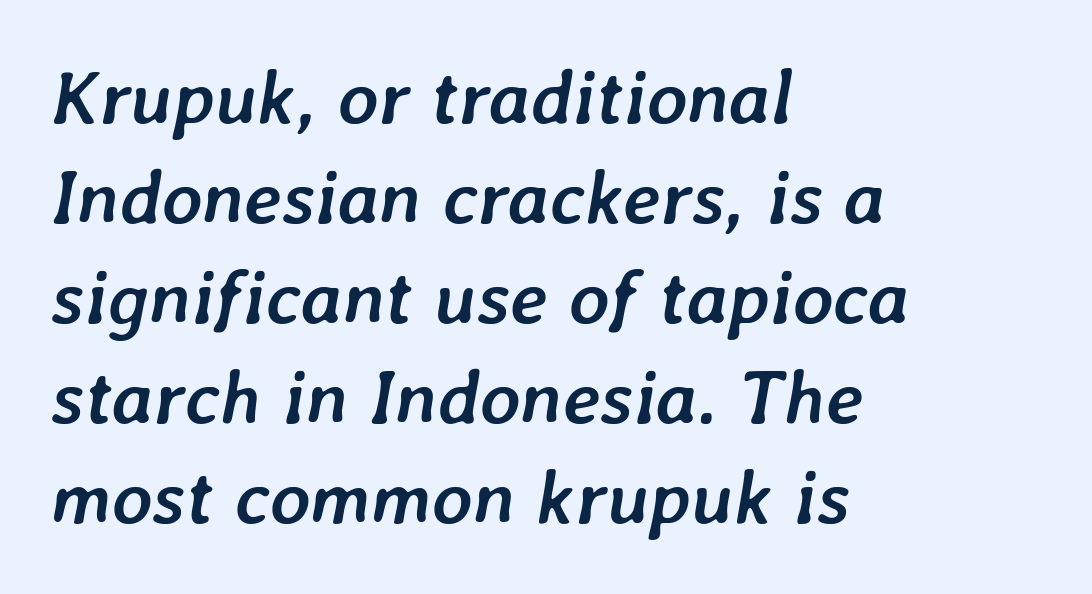
The image shows 77 px semibold type, italic (leaning right); set left-aligned, normal line spacing (1.3x), normal letter spacing, not underlined; low stroke contrast and a medium x-height.
